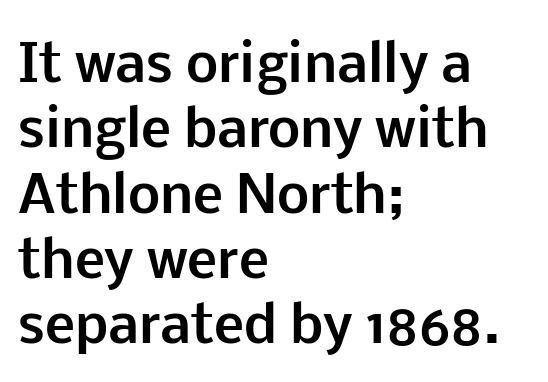
{"serif": "no", "italic": "no", "bold": "yes", "weight": "bold", "width": "normal", "stroke_contrast": "low", "x_height": "medium", "monospaced": "no", "underline": "no", "align": "left", "line_spacing": "normal", "line_spacing_ratio": 1.28, "letter_spacing": "normal", "letter_spacing_em": 0.0, "glyph_px": 51}
